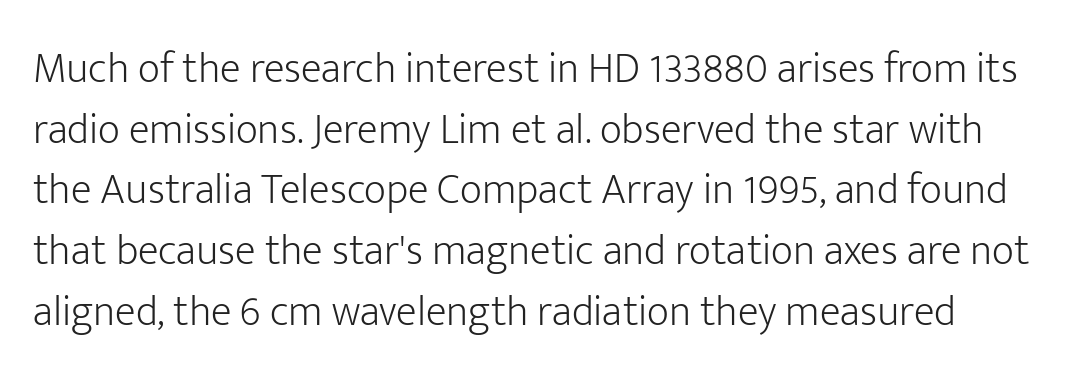
Q: Is the text bold? A: No.
Q: Is the text italic (slanted)? A: No, it is upright.
Q: Is the typeface a serif or a sans-serif typeface? A: Sans-serif.
Q: Is the text underlined? A: No.
Q: Is the spacing between letters normal or unusually wide? A: Normal.
Q: Is the spacing between lines tight, normal or loose? A: Normal.
Q: Width (condensed, normal, or wide)? A: Normal.
Q: Stroke contrast? A: Low.
Q: x-height? A: Medium.
Q: Monospaced? A: No.
